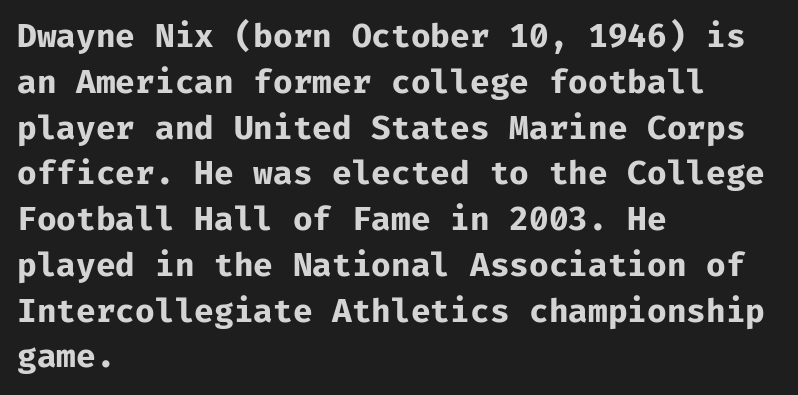
This rendering employs a face without finishing strokes, i.e., a sans-serif. The typesetting leans heavy: a genuine bold. Is the letter spacing exaggerated? No — it looks like the ordinary default. The text block is weighted toward the left margin, trailing off unevenly rightward. Monospaced: the letters line up in strict vertical columns. The strip under each line holds only bare page.
